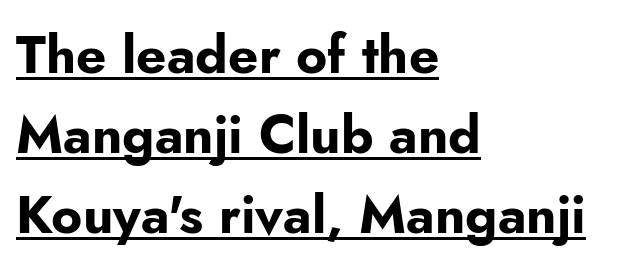
The specimen includes a rule beneath the text block's lines. This block has exactly the height ordinary leading produces. These lines are composed in type without serifs. The typesetter chose a ragged-right arrangement here. The typesetting leans heavy: a genuine bold. These lines were composed using upright roman letters.
